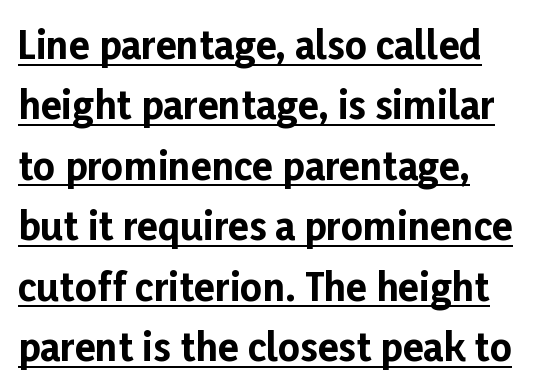
The image shows 38 px bold sans-serif type, upright; set left-aligned, normal line spacing (1.59x), normal letter spacing, underlined; low stroke contrast and a medium x-height.
